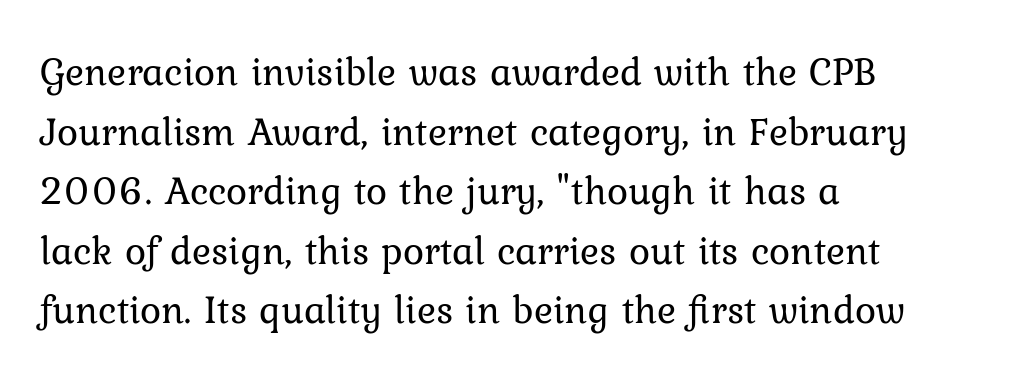
Where is the straight margin? On the left. Nothing heavy about these letters — not bold at all. The baseline area is clear. The line-height multiplier appears to be the usual default.
